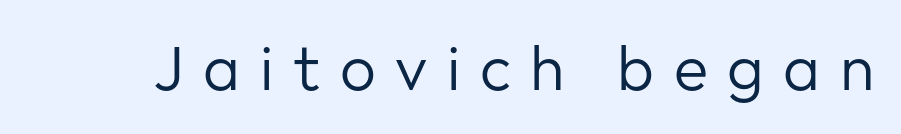
The image shows 63 px regular-weight sans-serif type, upright; set unusually wide letter spacing (+0.31 em), not underlined; low stroke contrast and a medium x-height.
